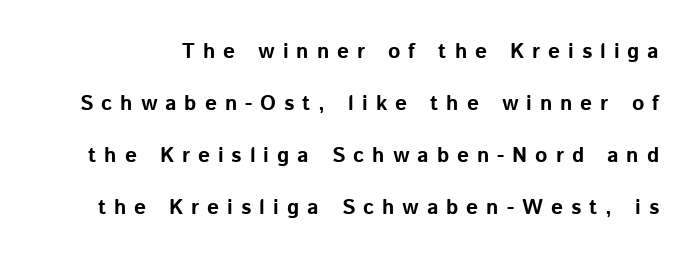
{"italic": "no", "bold": "yes", "underline": "no", "line_spacing": "loose", "line_spacing_ratio": 2.47, "letter_spacing": "wide", "letter_spacing_em": 0.38, "glyph_px": 21}
